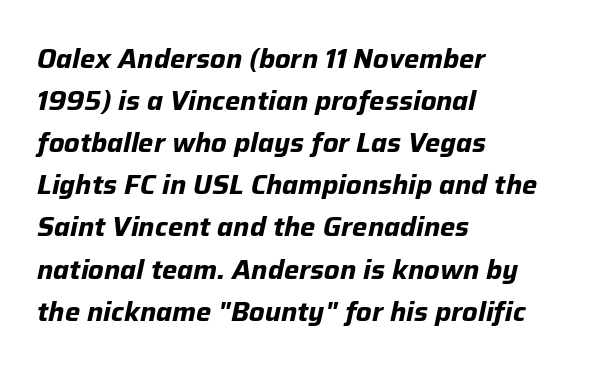
These lines keep a tight, regular rhythm from letter to letter. The line-height multiplier appears to be the usual default. The passage shown is not underscored anywhere. Leftover space on each line is placed entirely after the last word. Compared with an ordinary text face, these strokes are far heavier — a full bold. An italicized treatment has been applied to the whole sample.
